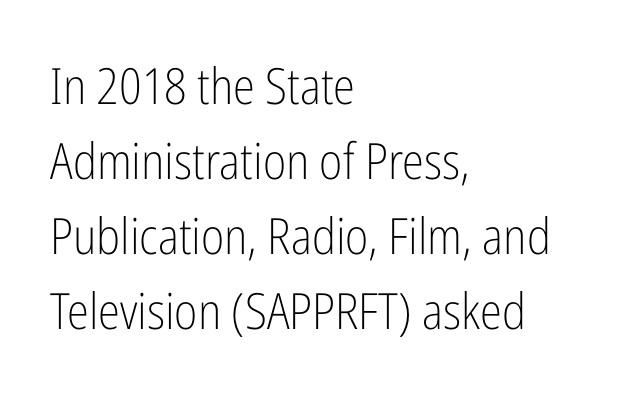
Q: Is the text bold? A: No.
Q: Is the text italic (slanted)? A: No, it is upright.
Q: Is the typeface a serif or a sans-serif typeface? A: Sans-serif.
Q: Is the text underlined? A: No.
Q: How is the paragraph aligned? A: Left-aligned.
Q: Is the spacing between letters normal or unusually wide? A: Normal.
Q: Is the spacing between lines tight, normal or loose? A: Normal.
Q: Width (condensed, normal, or wide)? A: Condensed.
Q: Stroke contrast? A: Low.
Q: x-height? A: Medium.
Q: Monospaced? A: No.
